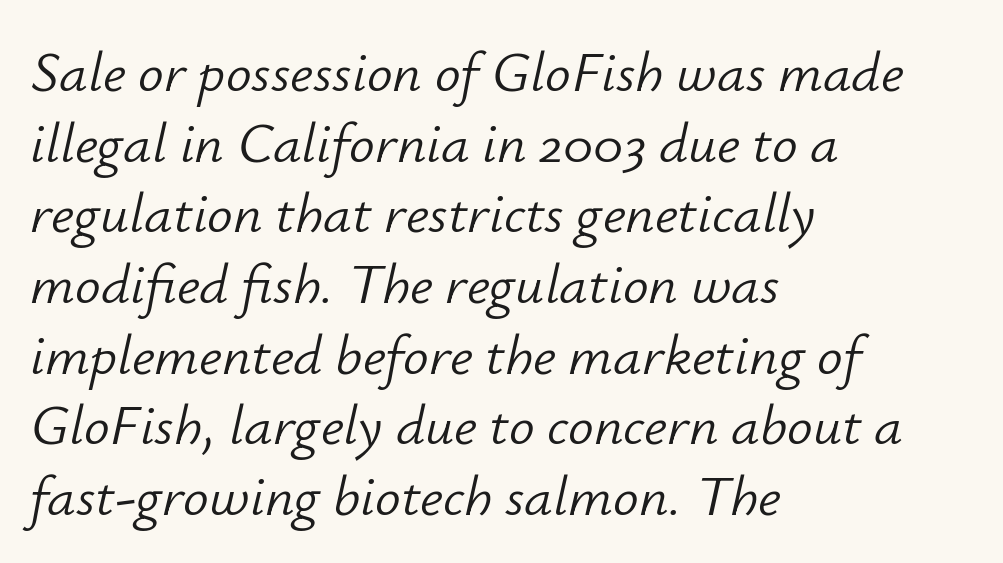
Q: Is the text bold? A: No.
Q: Is the text italic (slanted)? A: Yes, it leans right by about 12 degrees.
Q: Is the text underlined? A: No.
Q: How is the paragraph aligned? A: Left-aligned.
Q: Is the spacing between letters normal or unusually wide? A: Normal.
Q: Width (condensed, normal, or wide)? A: Normal.
Q: Stroke contrast? A: Low.
Q: x-height? A: Small.
Q: Monospaced? A: No.
